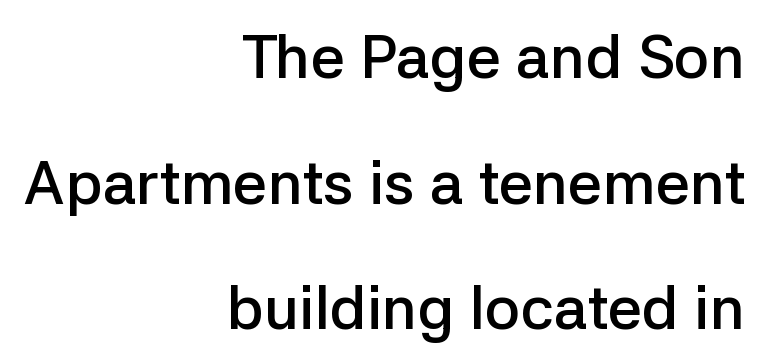
In terms of letterform style, serifs are entirely absent. Letter spacing: default. One-word summary of the alignment: right. Whoever set this chose breathing room over compactness in the vertical rhythm. The axis of the letterforms is exactly vertical. The glyphs are unaccompanied by any horizontal stroke below them.
